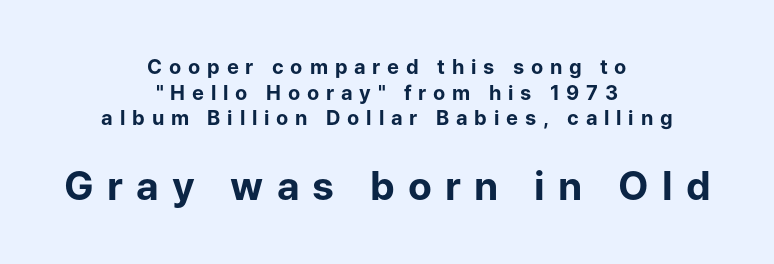
{"serif": "no", "italic": "no", "bold": "yes", "weight": "bold", "width": "normal", "stroke_contrast": "low", "x_height": "medium", "monospaced": "no", "underline": "no", "align": "center", "line_spacing": "normal", "line_spacing_ratio": 1.28, "letter_spacing": "wide", "letter_spacing_em": 0.34, "larger_block": "second", "size_ratio": 1.95, "glyph_px": 39}
